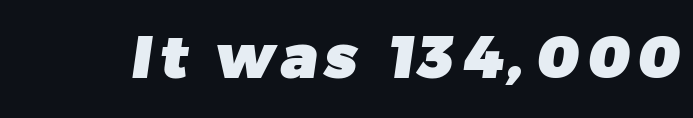
The image shows 60 px heavy sans-serif type; set not underlined; low stroke contrast and a medium x-height.
